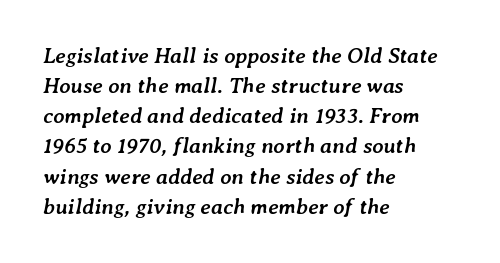
Every letter is thick-stroked: bold, no question. The specimen reads as italic at a glance. Every row of glyphs begins at an identical x-position on the left. The baseline area is clear. The rows are spaced the way most documents space them.
